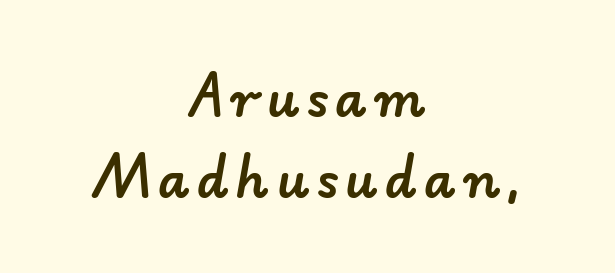
{"serif": "no", "width": "normal", "stroke_contrast": "low", "x_height": "small", "monospaced": "no", "underline": "no", "align": "center", "line_spacing": "normal", "line_spacing_ratio": 1.62, "glyph_px": 50}
